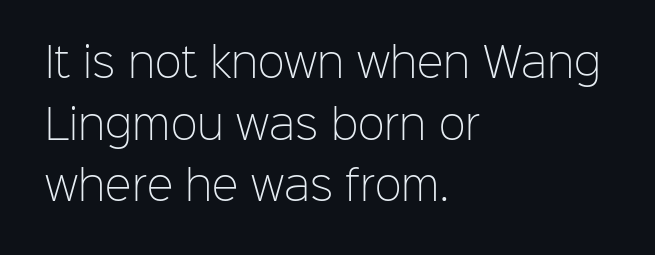
The image shows 40 px light sans-serif type, upright; set left-aligned, normal line spacing (1.54x), normal letter spacing, not underlined; low stroke contrast and a medium x-height.
